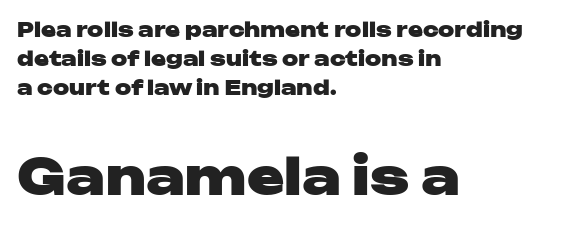
Think of a printed novel: that variable character pitch is what you see here. In CSS terms this would be text-align: left. You'd pick this weight for a headline — it's a proper bold. A typesetter would mark this as roman, not italic.
